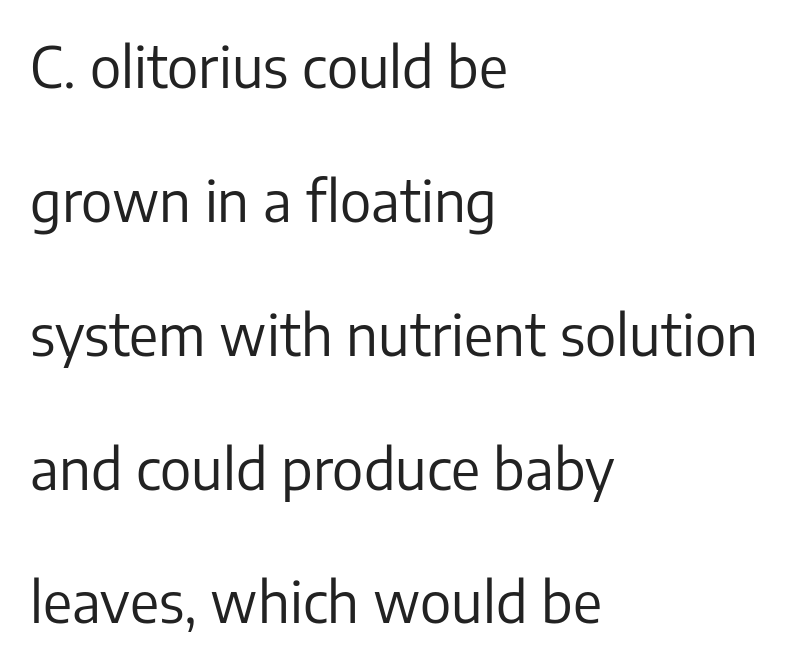
{"serif": "no", "italic": "no", "bold": "no", "weight": "regular", "width": "normal", "stroke_contrast": "low", "x_height": "medium", "monospaced": "no", "underline": "no", "align": "left", "line_spacing": "loose", "line_spacing_ratio": 2.39, "letter_spacing": "normal", "letter_spacing_em": 0.0, "glyph_px": 56}
